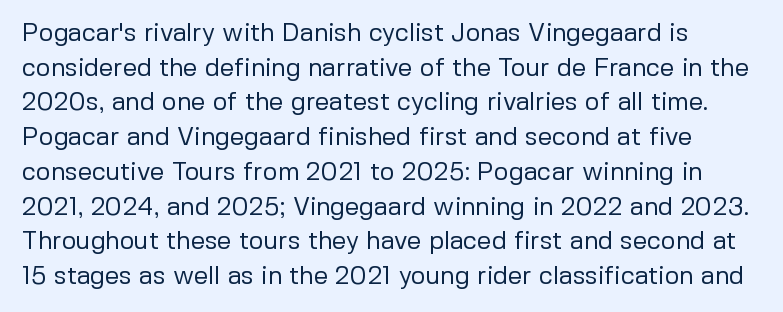
Every character sits straight up, as roman type does. Spacing between characters is what you'd get straight out of the box. Stems and bowls with no extra thickness — not bold. Evenly set lines give the paragraph a standard silhouette.
